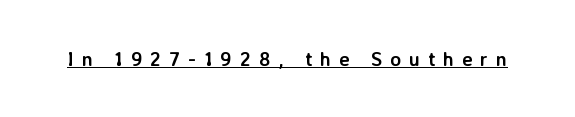
Posture: vertical. Has an underline been added? It has. Plenty of ink on the page — the face is bold. The passage shown has open, widely tracked lettering throughout.
